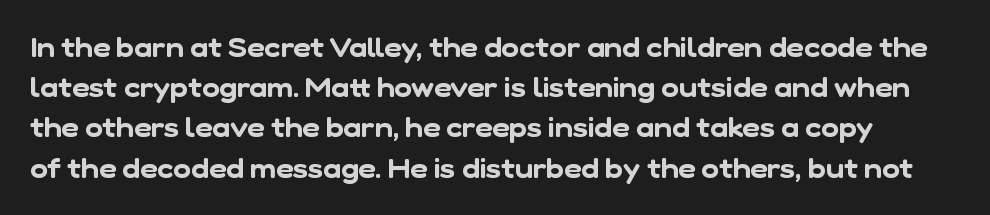
{"underline": "no", "line_spacing": "normal", "line_spacing_ratio": 1.49, "letter_spacing": "normal", "letter_spacing_em": 0.0, "glyph_px": 27}
